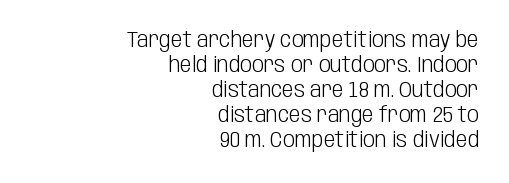
Stems and bowls with no extra thickness — not bold. Words appear dense and cohesive because spacing is normal. The baseline area is clear. The letters stand upright; this is a roman face. Reading down the block, your eye finds every line finishing at a fixed right position.
